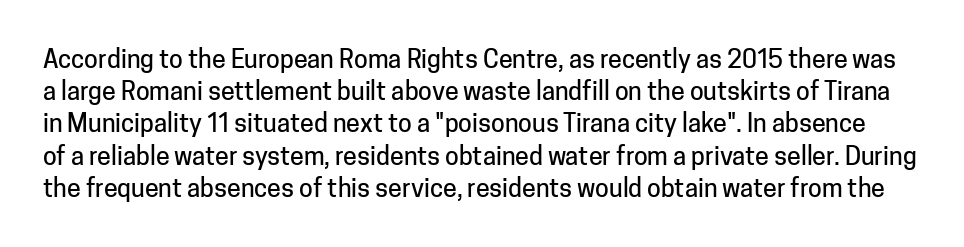
{"italic": "no", "underline": "no", "line_spacing": "normal", "line_spacing_ratio": 1.29, "letter_spacing": "normal", "letter_spacing_em": 0.0, "glyph_px": 25}
